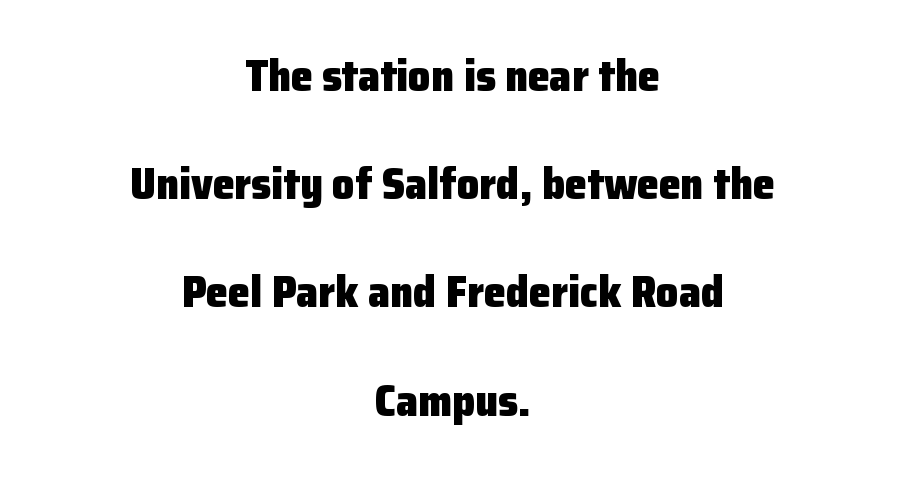
Q: Is the text bold? A: Yes.
Q: Is the text italic (slanted)? A: No, it is upright.
Q: Is the typeface a serif or a sans-serif typeface? A: Sans-serif.
Q: Is the text underlined? A: No.
Q: How is the paragraph aligned? A: Centered.
Q: Is the spacing between letters normal or unusually wide? A: Normal.
Q: Is the spacing between lines tight, normal or loose? A: Loose.
Q: Width (condensed, normal, or wide)? A: Normal.
Q: Stroke contrast? A: Low.
Q: x-height? A: Medium.
Q: Monospaced? A: No.
